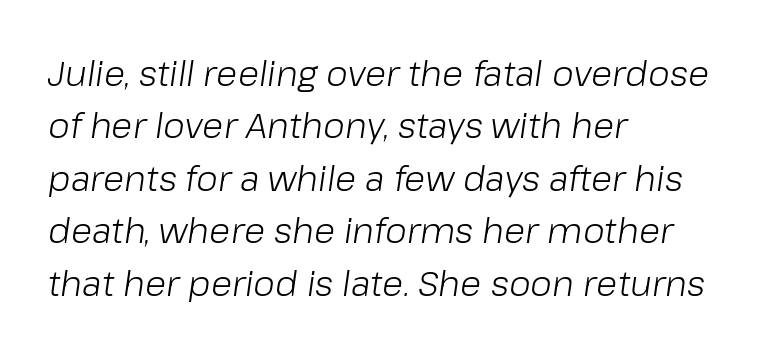
{"italic": "yes", "lean": "right", "slant_degrees": 8, "bold": "no", "weight": "light", "width": "normal", "stroke_contrast": "low", "x_height": "medium", "monospaced": "no", "underline": "no", "align": "left", "line_spacing": "normal", "line_spacing_ratio": 1.5, "letter_spacing": "normal", "letter_spacing_em": 0.0, "glyph_px": 35}
